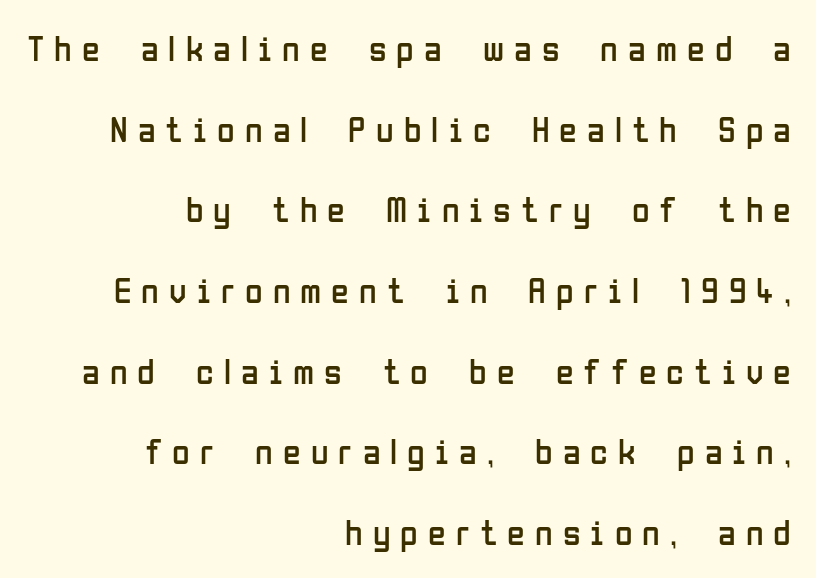
You could not count columns in this text — the font is proportionally spaced. Upright lettering throughout. Heaviness? Minimal to ordinary, like unemphasized prose. The area under the type is left untouched. Baseline-to-baseline distance is far greater than the letter height. Letterform terminals end flat and unadorned throughout the passage.
